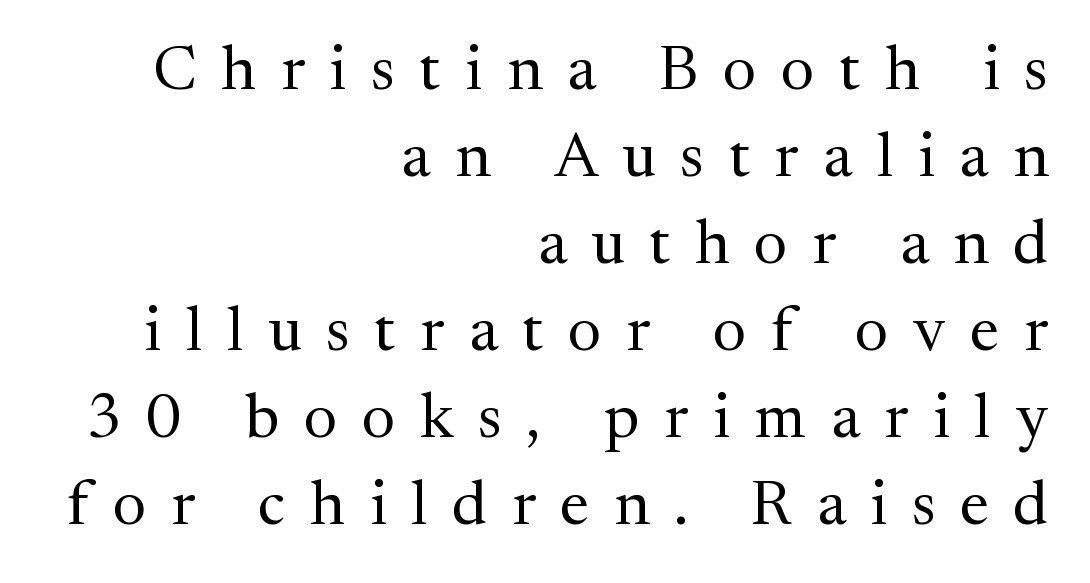
The image shows 63 px regular-weight serif type, upright; set right-aligned, normal line spacing (1.38x), unusually wide letter spacing (+0.39 em), not underlined; medium stroke contrast and a medium x-height.
